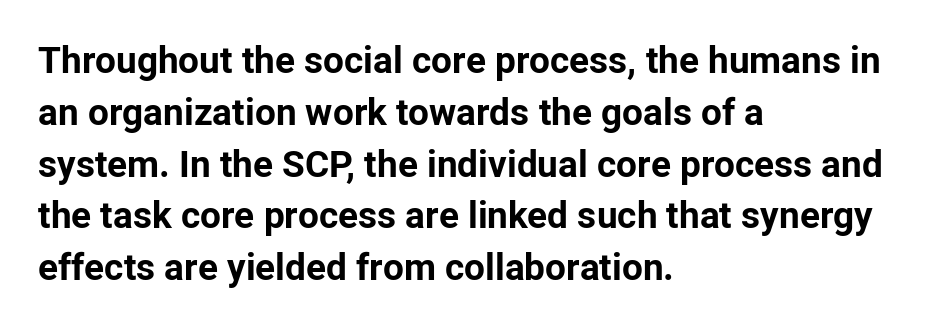
Q: Is the text bold? A: Yes.
Q: Is the text italic (slanted)? A: No, it is upright.
Q: Is the typeface a serif or a sans-serif typeface? A: Sans-serif.
Q: Is the text underlined? A: No.
Q: How is the paragraph aligned? A: Left-aligned.
Q: Is the spacing between letters normal or unusually wide? A: Normal.
Q: Is the spacing between lines tight, normal or loose? A: Normal.
Q: Width (condensed, normal, or wide)? A: Normal.
Q: Stroke contrast? A: Low.
Q: x-height? A: Medium.
Q: Monospaced? A: No.
